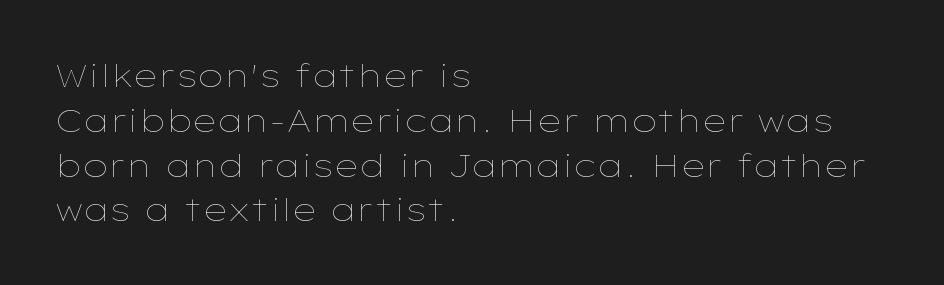
Short note: letters normally spaced. These lines are set flush left with a ragged right edge. Vertically, the passage feels balanced, rows spaced as you'd expect. Stems here are at most as thick as an everyday book face. Bare-footed words on every line.
